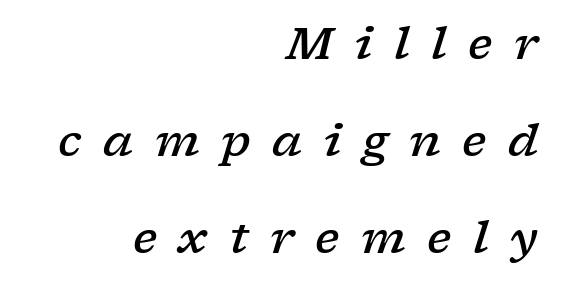
The image shows 44 px semibold, wide serif type, italic (leaning right); set right-aligned, loose line spacing (2.2x), unusually wide letter spacing (+0.49 em), not underlined; low stroke contrast and a medium x-height.
